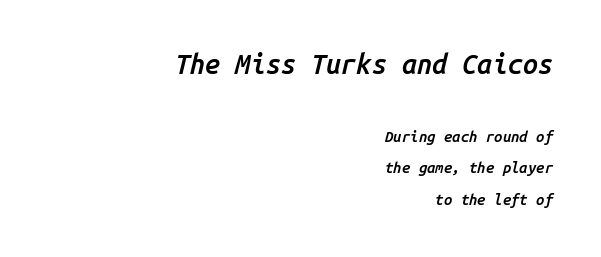
Each row of text sits above clean, open space. Look at the stroke-to-counter ratio: somewhat heavy, a semibold. Tracking here is standard; glyphs follow each other at the usual distance. Baseline-to-baseline distance is far greater than the letter height.
